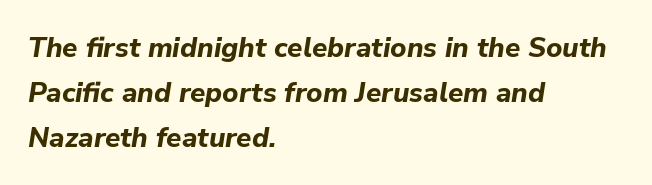
Q: Is the text bold? A: Yes.
Q: Is the text italic (slanted)? A: Yes, it leans right by about 9 degrees.
Q: Is the text underlined? A: No.
Q: How is the paragraph aligned? A: Left-aligned.
Q: Is the spacing between letters normal or unusually wide? A: Normal.
Q: Is the spacing between lines tight, normal or loose? A: Normal.
Q: Width (condensed, normal, or wide)? A: Normal.
Q: Stroke contrast? A: Low.
Q: x-height? A: Medium.
Q: Monospaced? A: No.
